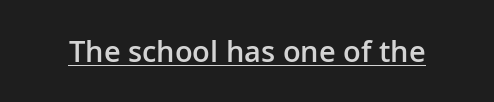
{"serif": "no", "italic": "no", "bold": "semi", "weight": "semibold", "width": "normal", "stroke_contrast": "low", "x_height": "medium", "monospaced": "no", "underline": "yes", "letter_spacing": "normal", "letter_spacing_em": 0.0, "glyph_px": 29}
